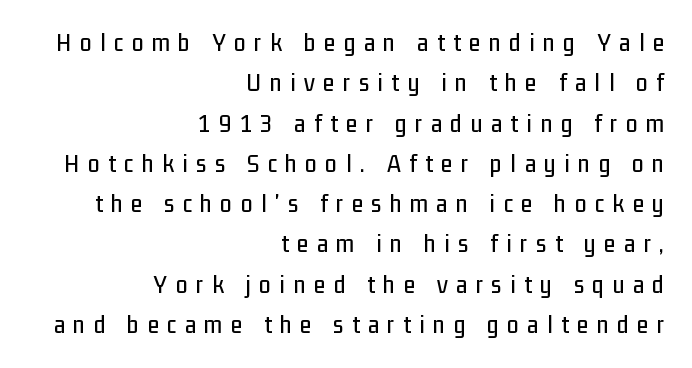
{"italic": "no", "underline": "no", "align": "right", "line_spacing": "normal", "line_spacing_ratio": 1.55, "letter_spacing": "wide", "letter_spacing_em": 0.33, "glyph_px": 26}
